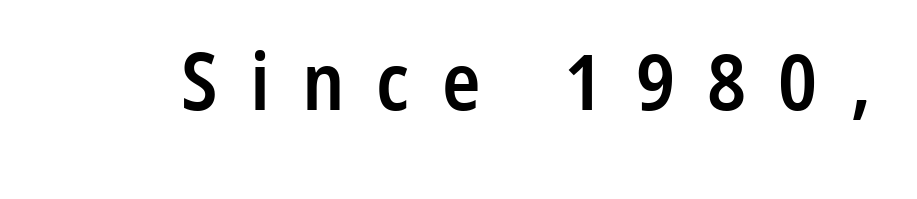
The image shows 80 px semibold, condensed sans-serif type, upright; set unusually wide letter spacing (+0.4 em), not underlined; low stroke contrast and a medium x-height.
